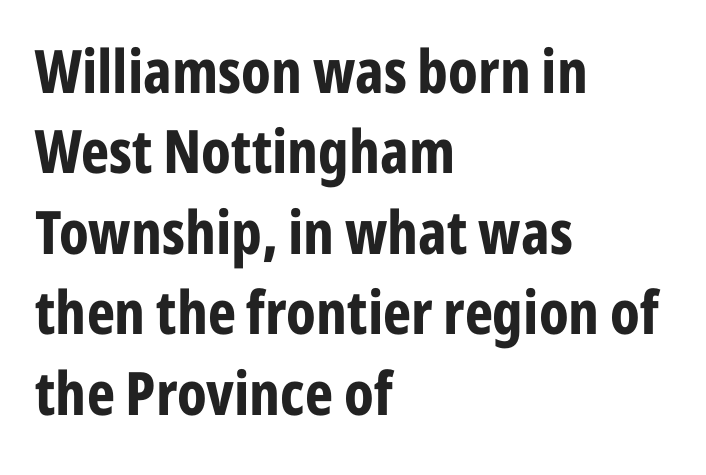
{"serif": "no", "italic": "no", "bold": "yes", "weight": "bold", "width": "condensed", "stroke_contrast": "low", "x_height": "medium", "monospaced": "no", "underline": "no", "align": "left", "line_spacing": "normal", "line_spacing_ratio": 1.34, "letter_spacing": "normal", "letter_spacing_em": 0.0, "glyph_px": 60}
